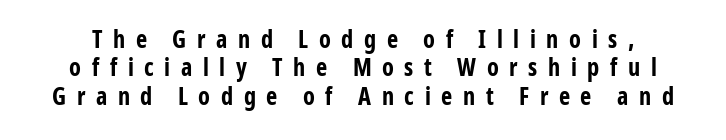
How are the letters spaced? Widely, with obvious added tracking. This is the regular roman posture of the typeface. The glyphs are unaccompanied by any horizontal stroke below them. Thick stems and heavy bowls — unmistakably bold.
